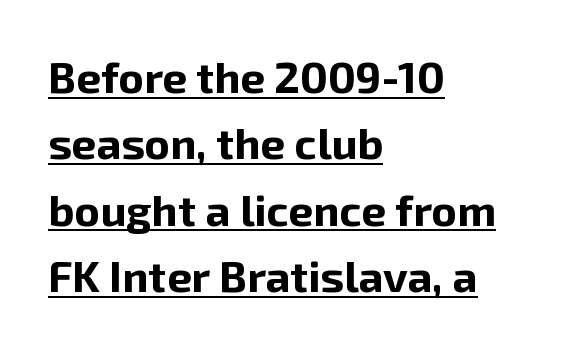
{"serif": "no", "italic": "no", "bold": "yes", "weight": "bold", "width": "normal", "stroke_contrast": "low", "x_height": "medium", "monospaced": "no", "underline": "yes", "align": "left", "line_spacing": "normal", "line_spacing_ratio": 1.51, "letter_spacing": "normal", "letter_spacing_em": 0.0, "glyph_px": 44}
